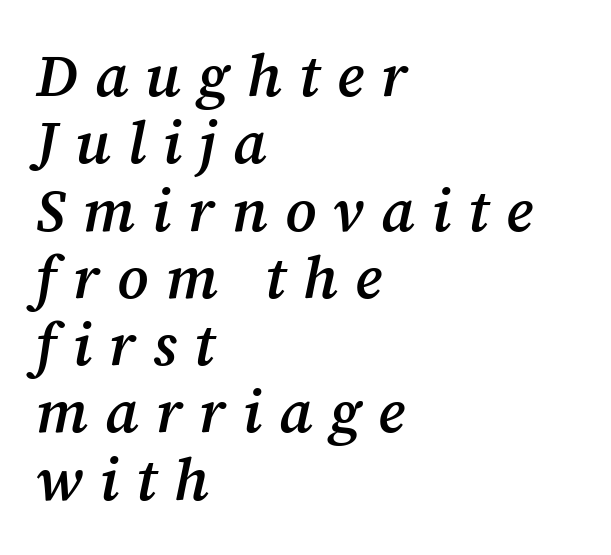
The text was rendered using a seriffed face with decorative stroke endings. Every character sits at an angle, as italics do. Glance below the letters and you will spot only blank space. This sample uses expanded letter spacing, leaving extra air between glyphs. Each line starts at the same left margin while the right side varies.
